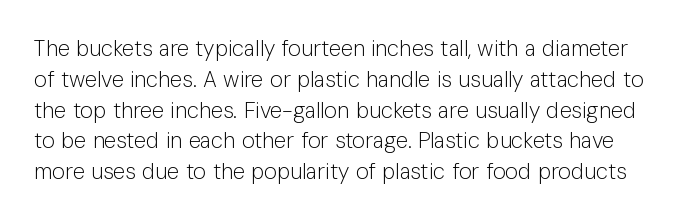
The image shows 22 px text type, upright; set normal line spacing (1.4x), normal letter spacing, not underlined.
